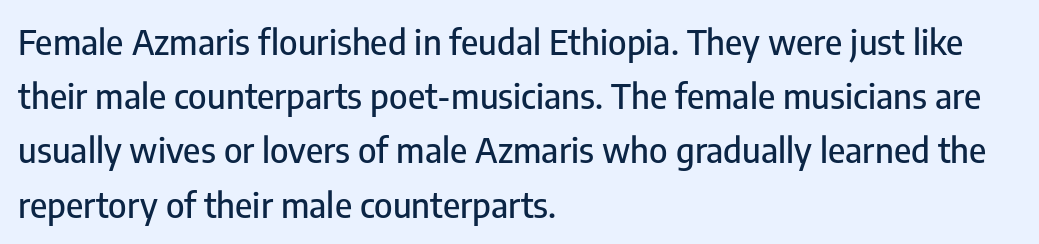
The image shows 35 px condensed sans-serif type, upright; set left-aligned, normal line spacing (1.55x), normal letter spacing, not underlined; low stroke contrast and a medium x-height.
